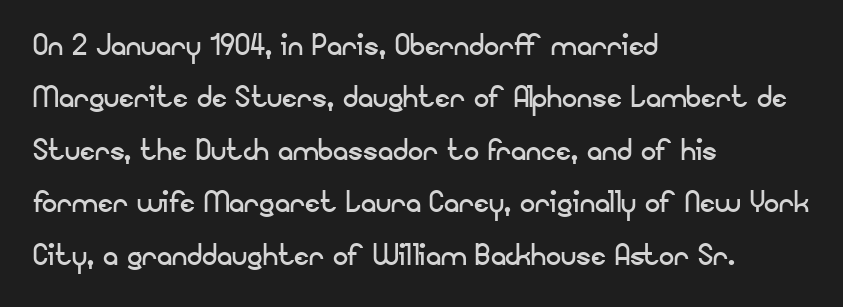
The zone under the glyphs is completely vacant. Unlike a traditional serif, this face leaves its strokes unadorned. The type is set solid horizontally, with unmodified tracking. Is the type heavy? It reads as light-to-regular instead. This sample uses an upright cut, with every glyph sitting square on the baseline. Compared with a centered layout, this one pins lines to the left instead.
